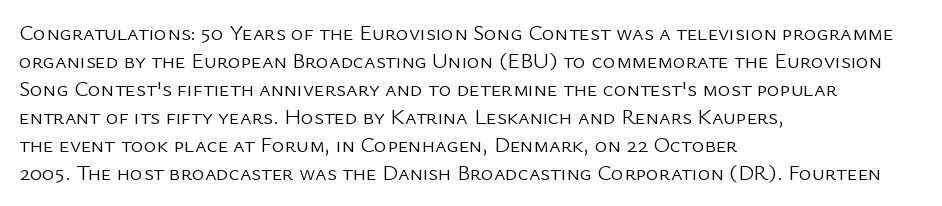
{"italic": "no", "bold": "no", "underline": "no", "align": "left", "line_spacing": "normal", "line_spacing_ratio": 1.27, "letter_spacing": "normal", "letter_spacing_em": 0.0, "glyph_px": 22}
